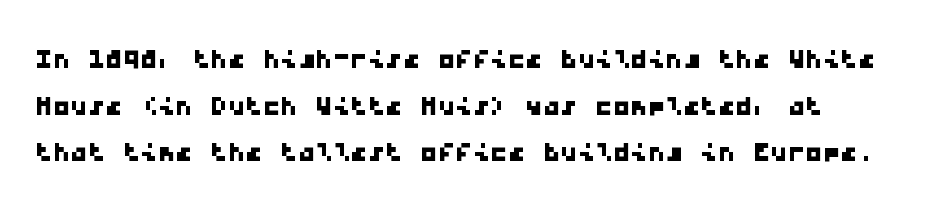
{"serif": "no", "width": "wide", "stroke_contrast": "low", "x_height": "medium", "monospaced": "yes", "underline": "no", "line_spacing": "normal", "line_spacing_ratio": 1.33, "letter_spacing": "normal", "letter_spacing_em": 0.0, "glyph_px": 35}
